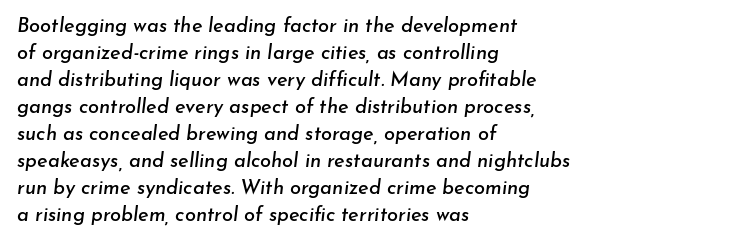
{"italic": "yes", "lean": "right", "slant_degrees": 7, "underline": "no", "align": "left", "line_spacing": "normal", "line_spacing_ratio": 1.35, "letter_spacing": "normal", "letter_spacing_em": 0.0, "glyph_px": 20}
